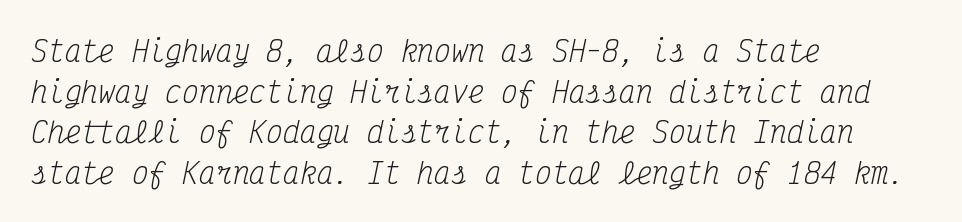
Q: Is the text bold? A: No.
Q: Is the text italic (slanted)? A: Yes, it leans right by about 12 degrees.
Q: Is the typeface a serif or a sans-serif typeface? A: Serif.
Q: Is the text underlined? A: No.
Q: How is the paragraph aligned? A: Left-aligned.
Q: Is the spacing between letters normal or unusually wide? A: Normal.
Q: Is the spacing between lines tight, normal or loose? A: Normal.
Q: Width (condensed, normal, or wide)? A: Condensed.
Q: Stroke contrast? A: Medium.
Q: x-height? A: Medium.
Q: Monospaced? A: Yes.
